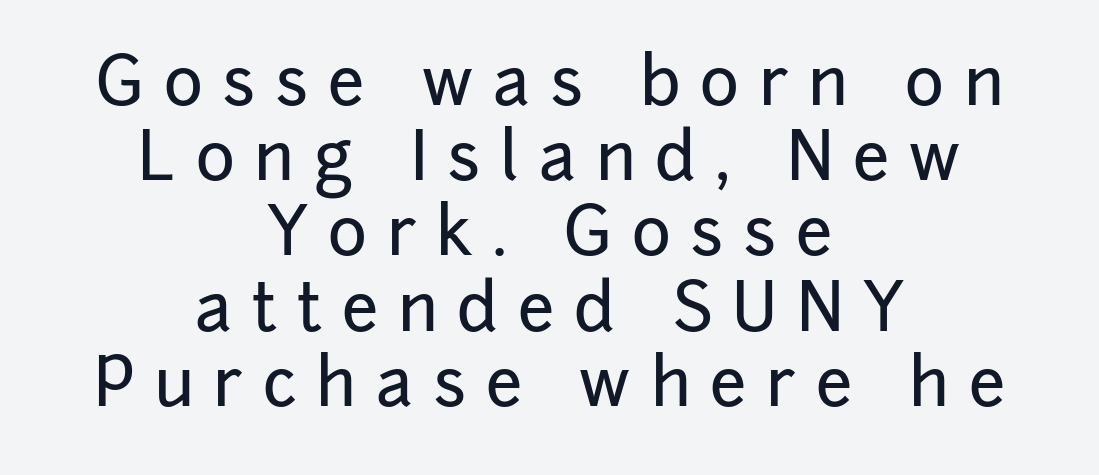
The image shows 66 px sans-serif type, upright; set centered, tight line spacing (1.14x), unusually wide letter spacing (+0.3 em), not underlined; low stroke contrast and a medium x-height.
